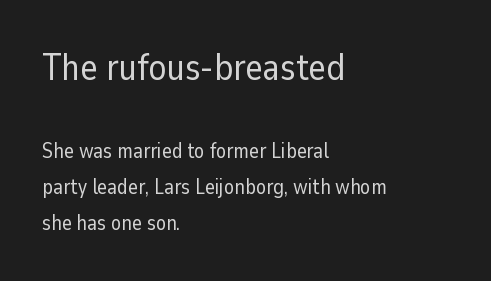
The face used here is a sans, in the tradition of grotesques and geometrics. Does the bottom block carry the larger type? No, the top block does. Compared with a centered layout, this one pins lines to the left instead. Default kerning and tracking; the words read as compact shapes. The strokes are not fattened; the text isn't bold.
